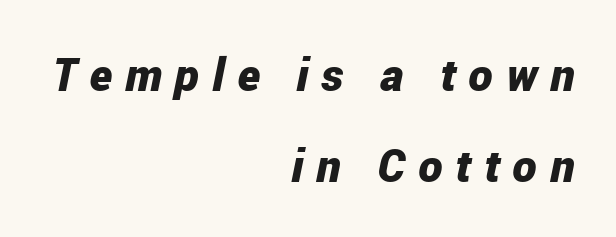
The image shows 46 px bold, condensed type, italic (leaning right); set right-aligned, loose line spacing (1.97x), unusually wide letter spacing (+0.28 em), not underlined; low stroke contrast and a medium x-height.
